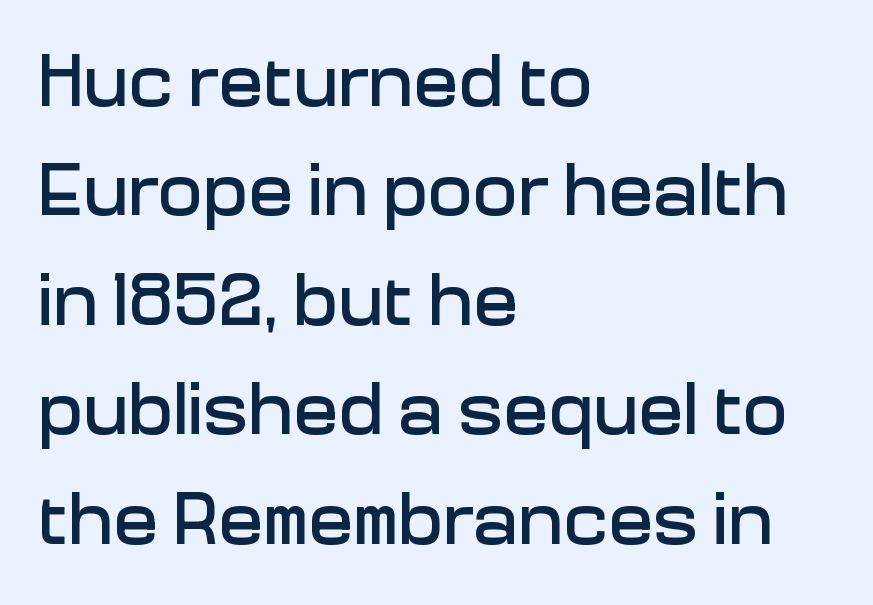
Q: Is the text italic (slanted)? A: No, it is upright.
Q: Is the typeface a serif or a sans-serif typeface? A: Sans-serif.
Q: Is the text underlined? A: No.
Q: How is the paragraph aligned? A: Left-aligned.
Q: Is the spacing between letters normal or unusually wide? A: Normal.
Q: Is the spacing between lines tight, normal or loose? A: Normal.
Q: Width (condensed, normal, or wide)? A: Normal.
Q: Stroke contrast? A: Low.
Q: x-height? A: Medium.
Q: Monospaced? A: No.
